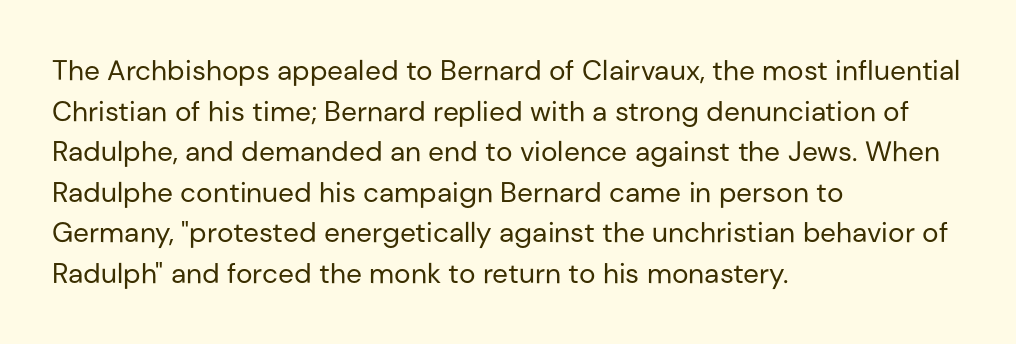
Q: Is the text bold? A: No.
Q: Is the text italic (slanted)? A: No, it is upright.
Q: Is the typeface a serif or a sans-serif typeface? A: Sans-serif.
Q: Is the text underlined? A: No.
Q: How is the paragraph aligned? A: Left-aligned.
Q: Is the spacing between letters normal or unusually wide? A: Normal.
Q: Is the spacing between lines tight, normal or loose? A: Normal.
Q: Width (condensed, normal, or wide)? A: Normal.
Q: Stroke contrast? A: Low.
Q: x-height? A: Medium.
Q: Monospaced? A: No.
